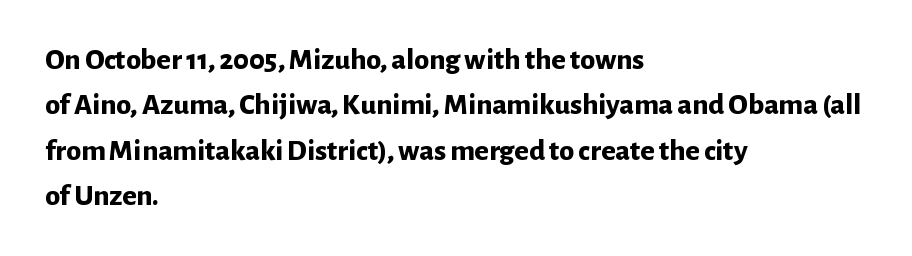
The image shows 30 px bold sans-serif type, upright; set left-aligned, normal line spacing (1.51x), normal letter spacing, not underlined; low stroke contrast and a medium x-height.
